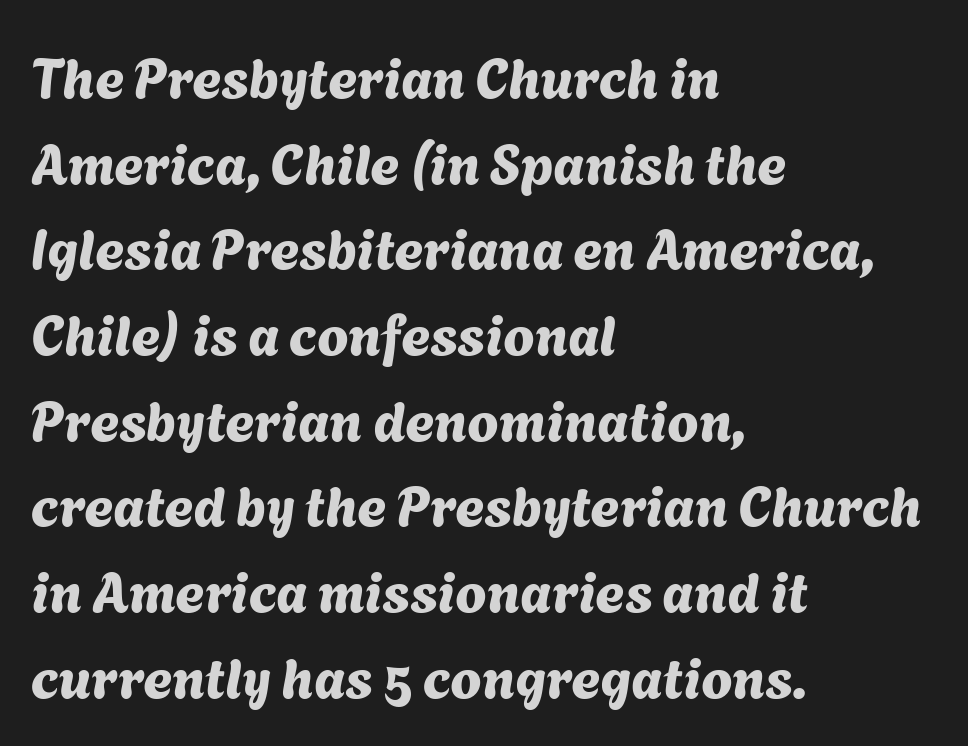
Reading down the column, the eye jumps a familiar distance to each next line. Anything drawn beneath the words? Only blank space. Serifs: no, the terminals of the letterforms are clean. Short note: letters normally spaced. The rag falls on the right side of this text block.
